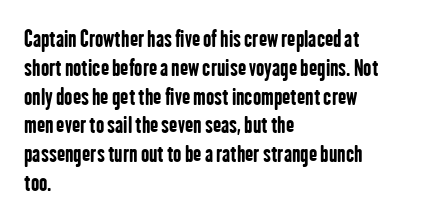
The image shows 22 px bold type, upright; set left-aligned, normal line spacing (1.31x), normal letter spacing, not underlined.
